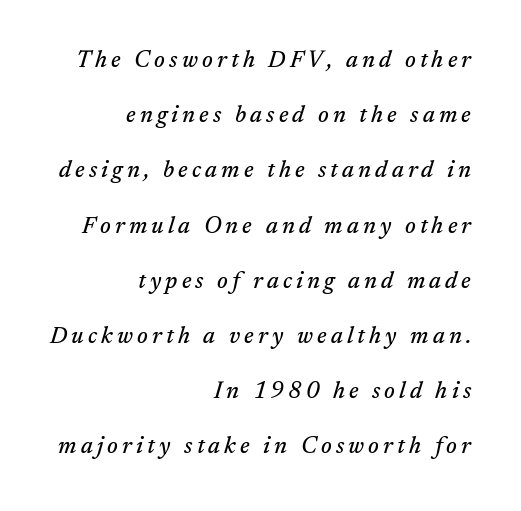
The image shows 23 px text type, italic (leaning right); set right-aligned, loose line spacing (2.4x), not underlined.
